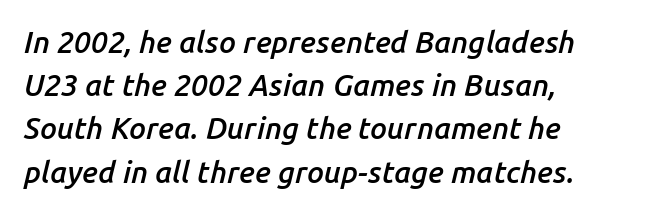
The image shows 30 px semibold type, italic (leaning right); set left-aligned, normal line spacing (1.44x), normal letter spacing, not underlined; low stroke contrast and a medium x-height.
